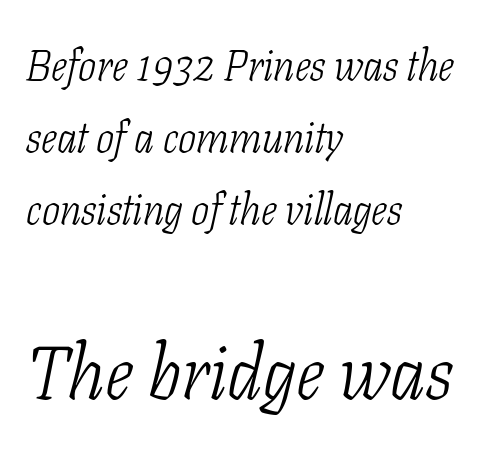
{"serif": "yes", "italic": "yes", "lean": "right", "slant_degrees": 11, "bold": "no", "weight": "light", "width": "condensed", "stroke_contrast": "low", "x_height": "medium", "monospaced": "no", "underline": "no", "align": "left", "line_spacing": "normal", "line_spacing_ratio": 1.68, "letter_spacing": "normal", "letter_spacing_em": 0.0, "larger_block": "second", "size_ratio": 1.77, "glyph_px": 76}
